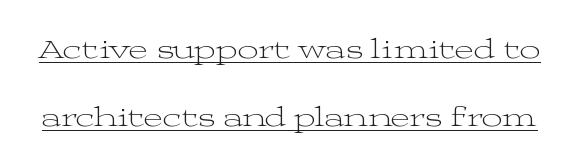
What's the leading like? Stretched, with rows far apart. A quiet, ordinary-to-light weight characterises the typeface. A roman cut, with each character standing at attention. These lines are rendered in a variable-pitch font. Does the type have serifs? Yes, each stem ends in a small foot. A baseline rule has been typeset under these characters.
